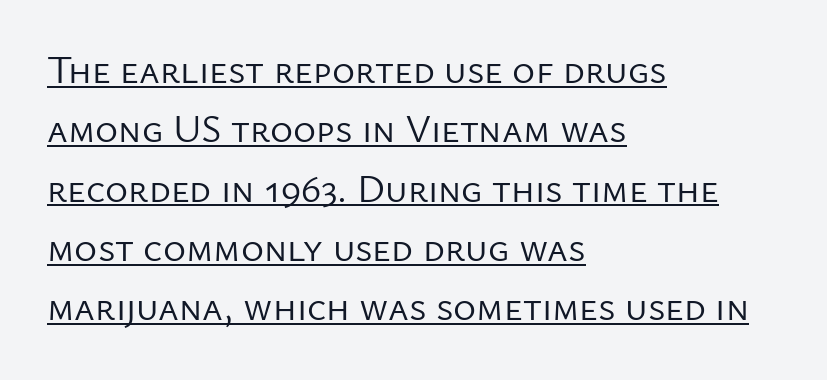
The image shows 39 px regular-weight sans-serif type, upright; set left-aligned, normal line spacing (1.52x), normal letter spacing, underlined; low stroke contrast and a medium x-height.
